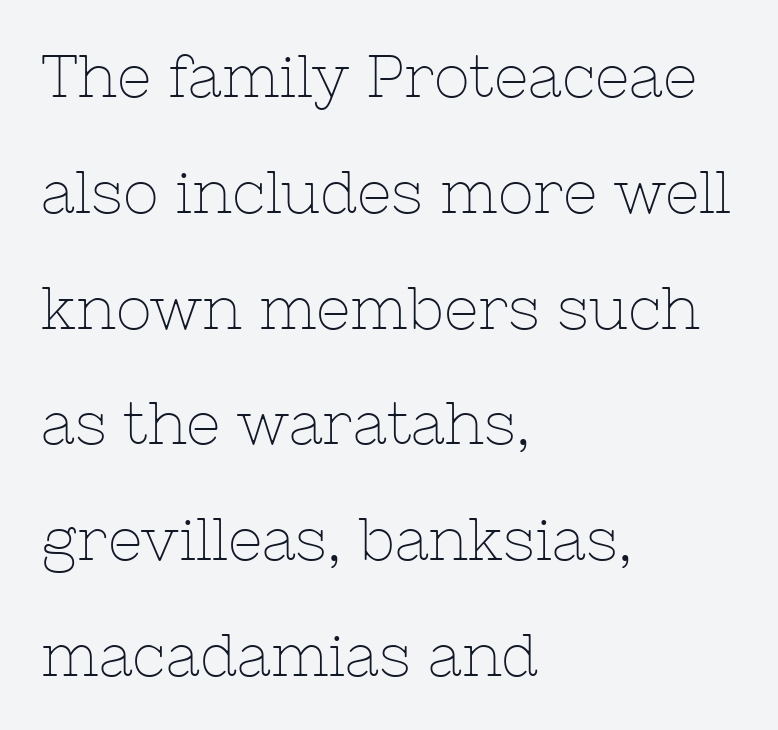
The image shows 60 px thin serif type, upright; set left-aligned, loose line spacing (1.93x), normal letter spacing, not underlined; low stroke contrast and a medium x-height.
